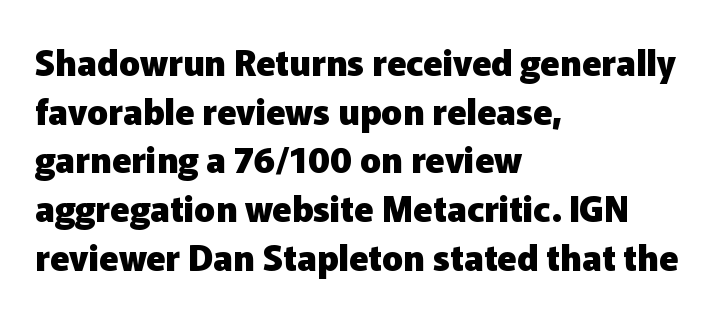
Q: Is the text bold? A: Yes.
Q: Is the text italic (slanted)? A: No, it is upright.
Q: Is the typeface a serif or a sans-serif typeface? A: Sans-serif.
Q: Is the text underlined? A: No.
Q: How is the paragraph aligned? A: Left-aligned.
Q: Is the spacing between letters normal or unusually wide? A: Normal.
Q: Is the spacing between lines tight, normal or loose? A: Normal.
Q: Width (condensed, normal, or wide)? A: Normal.
Q: Stroke contrast? A: Low.
Q: x-height? A: Medium.
Q: Monospaced? A: No.
